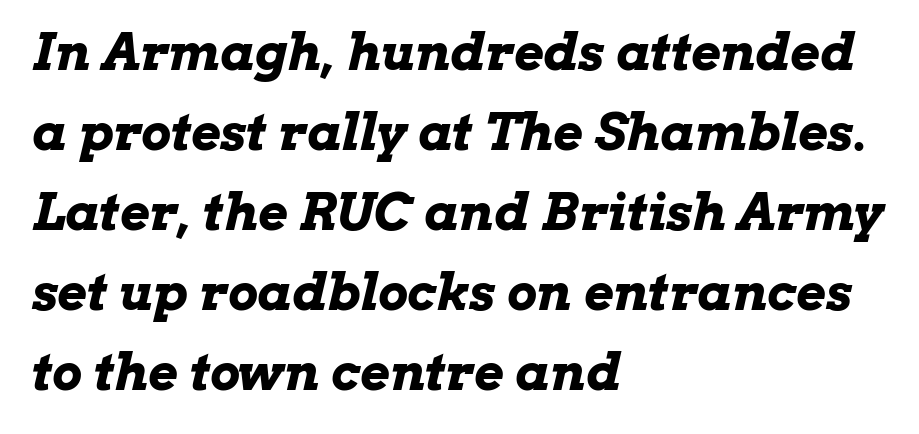
Q: Is the text bold? A: Yes.
Q: Is the text italic (slanted)? A: Yes, it leans right by about 13 degrees.
Q: Is the text underlined? A: No.
Q: How is the paragraph aligned? A: Left-aligned.
Q: Is the spacing between letters normal or unusually wide? A: Normal.
Q: Is the spacing between lines tight, normal or loose? A: Normal.
Q: Width (condensed, normal, or wide)? A: Wide.
Q: Stroke contrast? A: Low.
Q: x-height? A: Medium.
Q: Monospaced? A: No.
